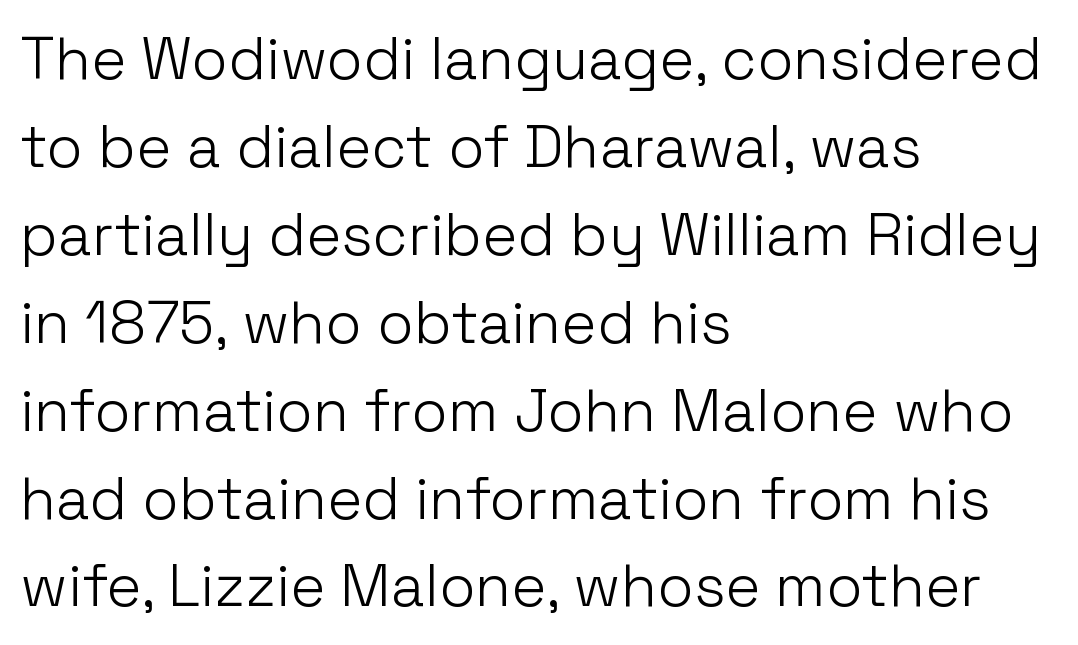
{"serif": "no", "italic": "no", "bold": "no", "weight": "light", "width": "normal", "stroke_contrast": "low", "x_height": "medium", "monospaced": "no", "underline": "no", "align": "left", "line_spacing": "normal", "line_spacing_ratio": 1.49, "letter_spacing": "normal", "letter_spacing_em": 0.0, "glyph_px": 59}
